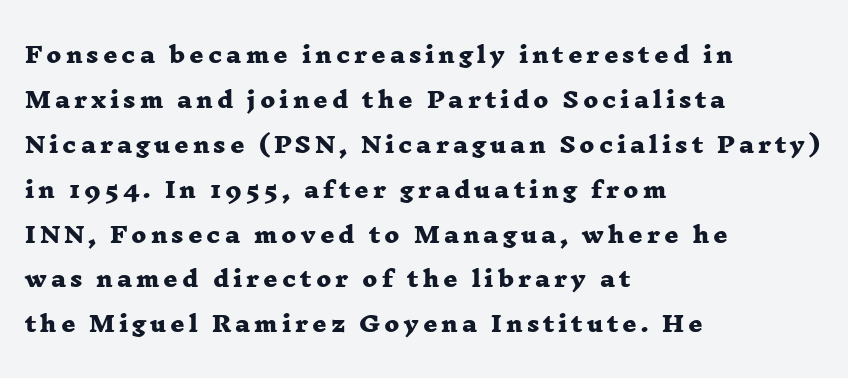
The passage is arranged the way most books set body copy — flush left. A great deal of white space separates one row of letters from the next. The glyphs have the mass of a bold cut. Descenders are the only things crossing below the line.
